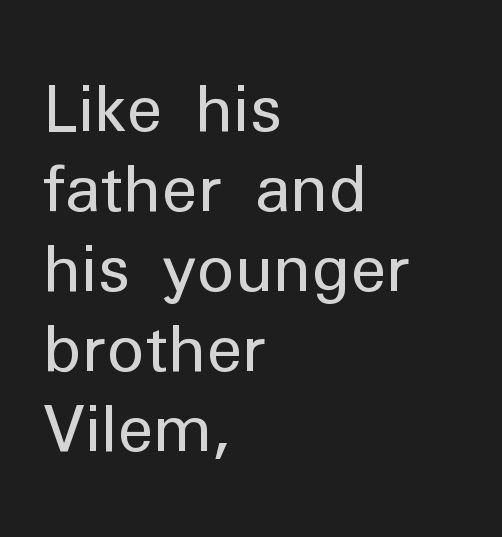
No heavy texture on the line: the type isn't bold. The string is rendered with underlining switched off. A typesetter would call this proportional, since set widths differ per character. The typeface chosen for these lines omits serifs. Ordinary non-slanted type is in use. Default kerning and tracking; the words read as compact shapes.
